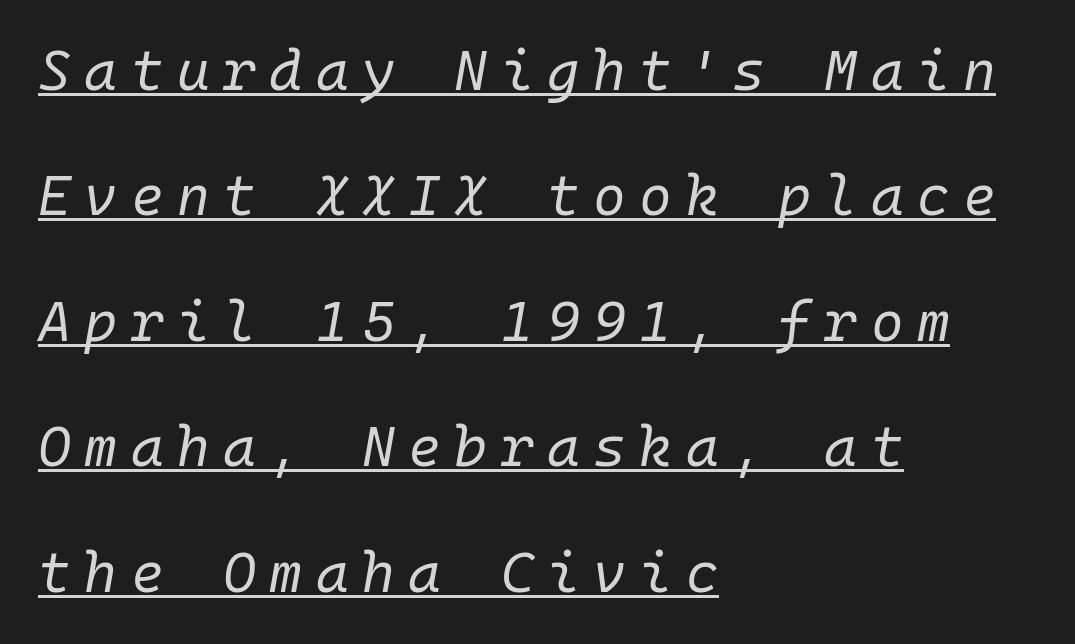
Q: Is the text bold? A: No.
Q: Is the text italic (slanted)? A: Yes, it leans right by about 10 degrees.
Q: Is the text underlined? A: Yes.
Q: How is the paragraph aligned? A: Left-aligned.
Q: Is the spacing between letters normal or unusually wide? A: Unusually wide.
Q: Is the spacing between lines tight, normal or loose? A: Loose.
Q: Width (condensed, normal, or wide)? A: Normal.
Q: Stroke contrast? A: Low.
Q: x-height? A: Medium.
Q: Monospaced? A: Yes.
